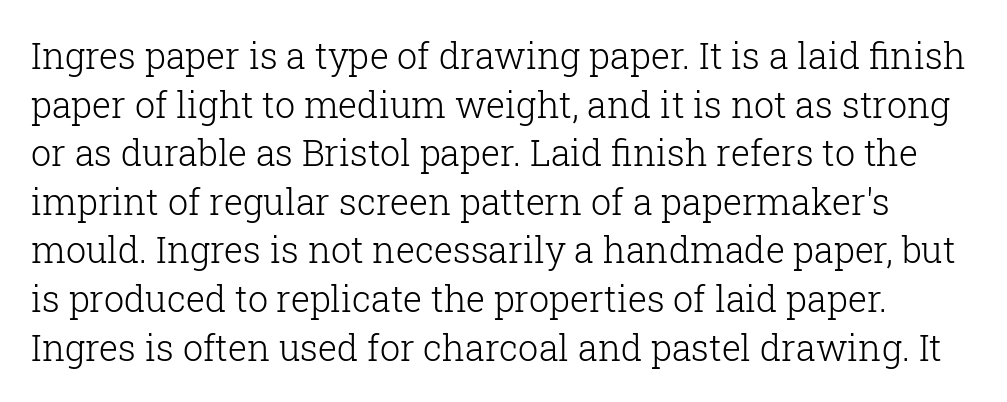
The image shows 36 px light serif type, upright; set normal line spacing (1.35x), normal letter spacing, not underlined; low stroke contrast and a medium x-height.
